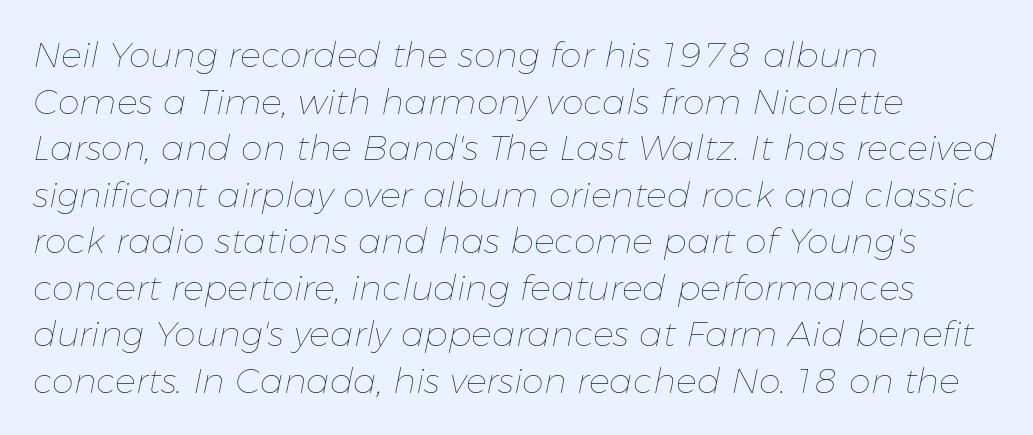
The strokes carry an ordinary text weight at most. The passage shown has conventional tracking throughout. When letters slant like this, we call the style italic. The glyphs are unaccompanied by any horizontal stroke below them. A classic flush-left, rag-right setting is used for this passage.
